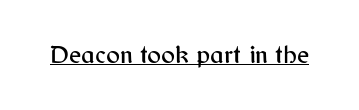
Q: Is the text italic (slanted)? A: No, it is upright.
Q: Is the text underlined? A: Yes.
Q: Is the spacing between letters normal or unusually wide? A: Normal.
